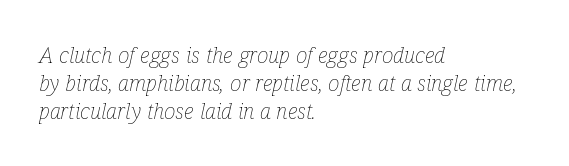
{"italic": "yes", "lean": "right", "slant_degrees": 12, "bold": "no", "underline": "no", "align": "left", "line_spacing": "normal", "line_spacing_ratio": 1.28, "letter_spacing": "normal", "letter_spacing_em": 0.0, "glyph_px": 22}
